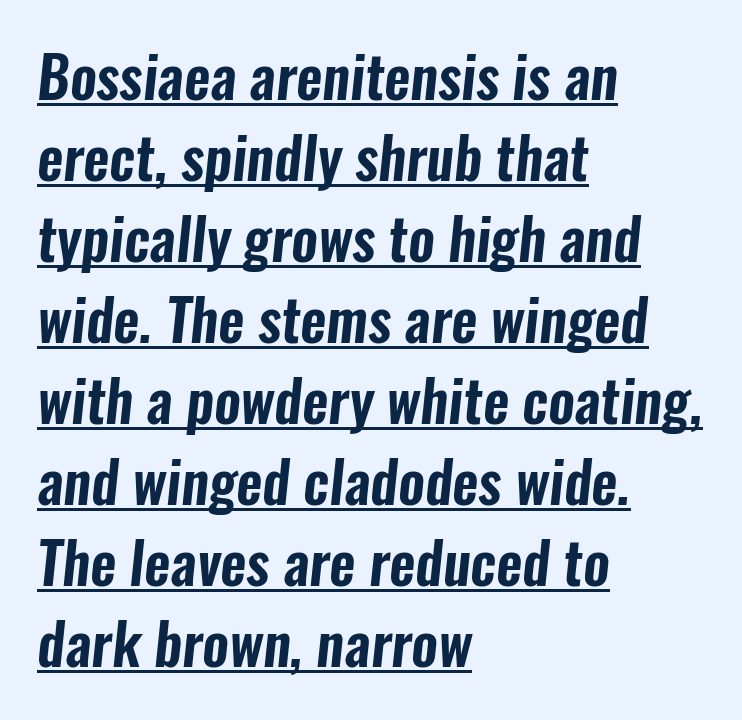
{"serif": "no", "width": "condensed", "stroke_contrast": "low", "x_height": "medium", "monospaced": "no", "underline": "yes", "align": "left", "line_spacing": "normal", "line_spacing_ratio": 1.42, "letter_spacing": "normal", "letter_spacing_em": 0.0, "glyph_px": 57}
